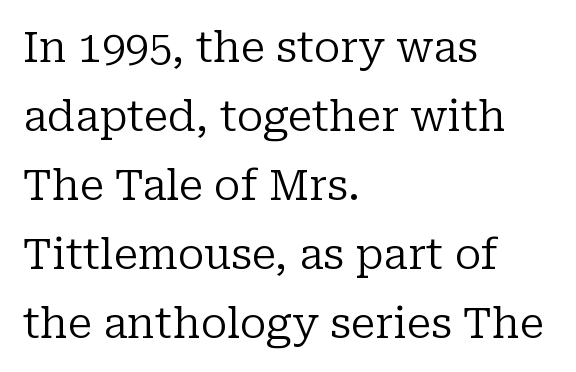
A typesetter would call this proportional, since set widths differ per character. Vertical strokes here are truly vertical. Does the leading feel generous? No, just average. In terms of letterform style, serifs are clearly present. The gap between lines stays unmarked.
